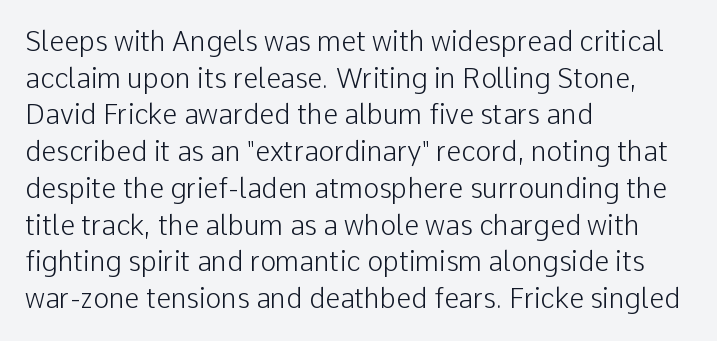
The image shows 27 px text type, upright; set left-aligned, normal line spacing (1.36x), normal letter spacing, not underlined.
